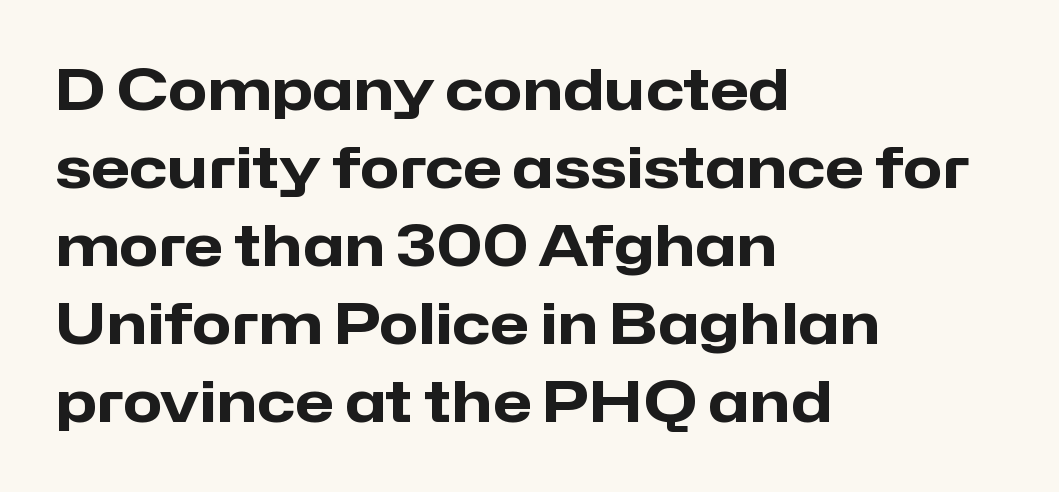
The image shows 57 px heavy sans-serif type, upright; set left-aligned, normal line spacing (1.37x), normal letter spacing, not underlined; low stroke contrast and a medium x-height.
